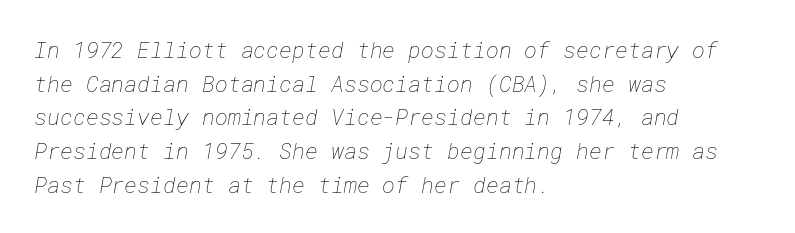
The image shows 22 px text type; set left-aligned, normal line spacing (1.53x), normal letter spacing, not underlined.
